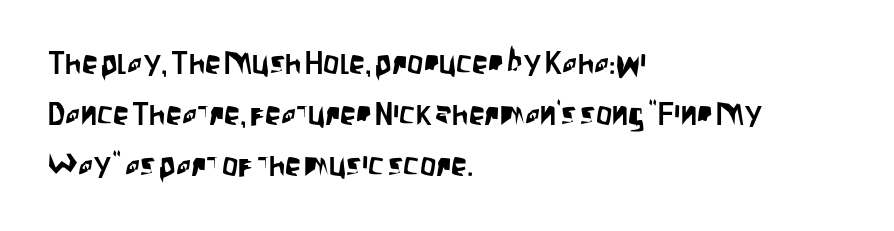
The image shows 32 px condensed sans-serif type, upright; set left-aligned, normal line spacing (1.59x), normal letter spacing, not underlined; low stroke contrast and a large x-height.
